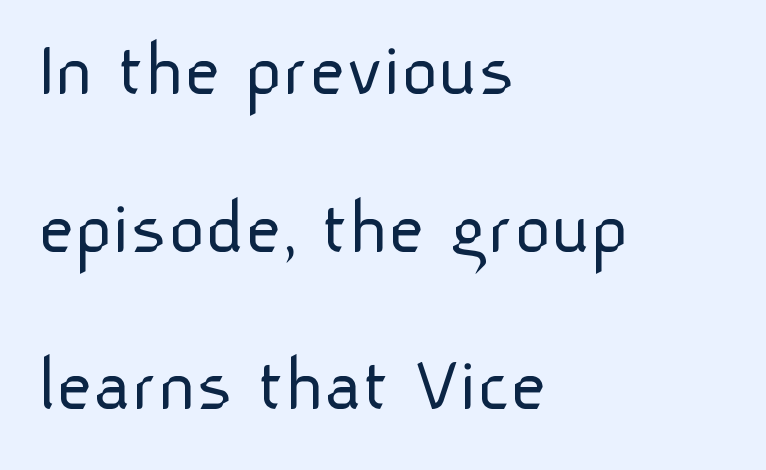
Q: Is the text bold? A: No.
Q: Is the text italic (slanted)? A: No, it is upright.
Q: Is the typeface a serif or a sans-serif typeface? A: Sans-serif.
Q: Is the text underlined? A: No.
Q: How is the paragraph aligned? A: Left-aligned.
Q: Is the spacing between letters normal or unusually wide? A: Normal.
Q: Is the spacing between lines tight, normal or loose? A: Loose.
Q: Width (condensed, normal, or wide)? A: Normal.
Q: Stroke contrast? A: Low.
Q: x-height? A: Medium.
Q: Monospaced? A: No.
